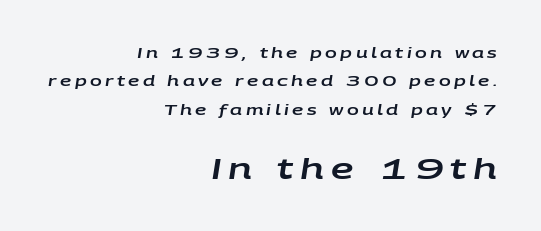
The image shows 28 px wide type, italic (leaning right); set right-aligned, loose line spacing (2.02x), unusually wide letter spacing (+0.24 em), not underlined; the second (bottom) block is 2.0x larger; low stroke contrast and a large x-height.
